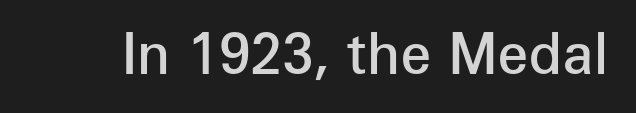
The image shows 56 px semibold sans-serif type, upright; set normal letter spacing, not underlined; low stroke contrast and a medium x-height.
